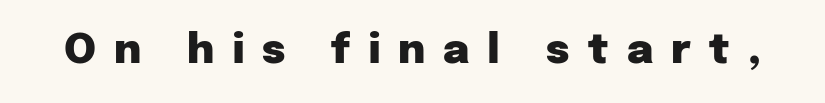
Q: Is the text bold? A: Yes.
Q: Is the text italic (slanted)? A: No, it is upright.
Q: Is the typeface a serif or a sans-serif typeface? A: Sans-serif.
Q: Is the text underlined? A: No.
Q: Is the spacing between letters normal or unusually wide? A: Unusually wide.
Q: Width (condensed, normal, or wide)? A: Normal.
Q: Stroke contrast? A: Low.
Q: x-height? A: Medium.
Q: Monospaced? A: No.
